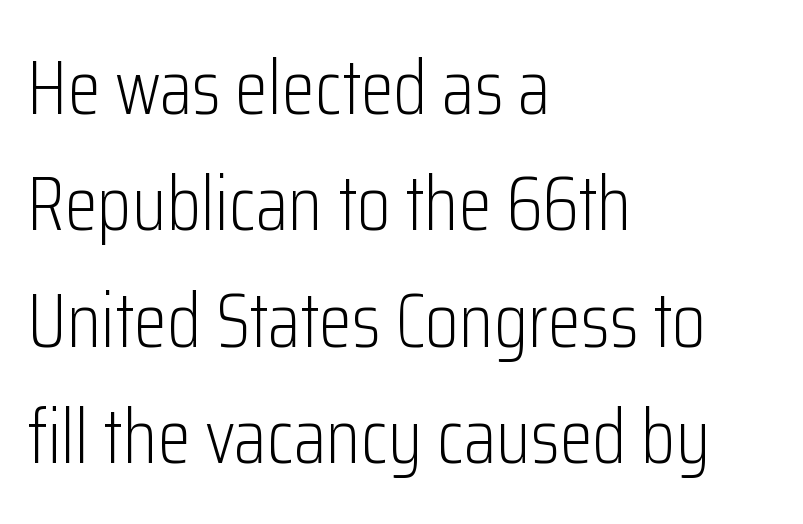
{"serif": "no", "italic": "no", "bold": "no", "weight": "light", "width": "condensed", "stroke_contrast": "low", "x_height": "medium", "monospaced": "no", "underline": "no", "align": "left", "line_spacing": "normal", "line_spacing_ratio": 1.53, "letter_spacing": "normal", "letter_spacing_em": 0.0, "glyph_px": 76}
